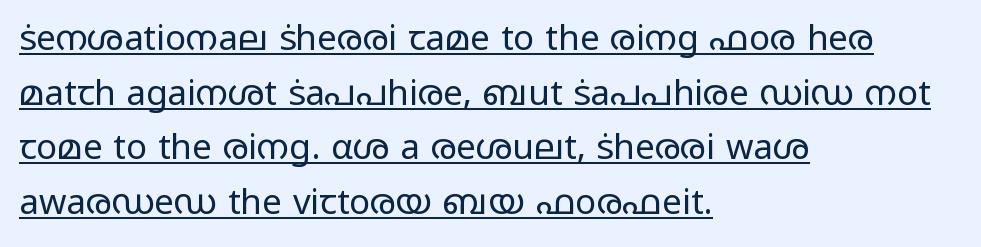
Q: Is the text bold? A: No.
Q: Is the text italic (slanted)? A: No, it is upright.
Q: Is the typeface a serif or a sans-serif typeface? A: Sans-serif.
Q: Is the text underlined? A: Yes.
Q: How is the paragraph aligned? A: Left-aligned.
Q: Is the spacing between letters normal or unusually wide? A: Normal.
Q: Is the spacing between lines tight, normal or loose? A: Normal.
Q: Width (condensed, normal, or wide)? A: Wide.
Q: Stroke contrast? A: Low.
Q: x-height? A: Medium.
Q: Monospaced? A: No.
